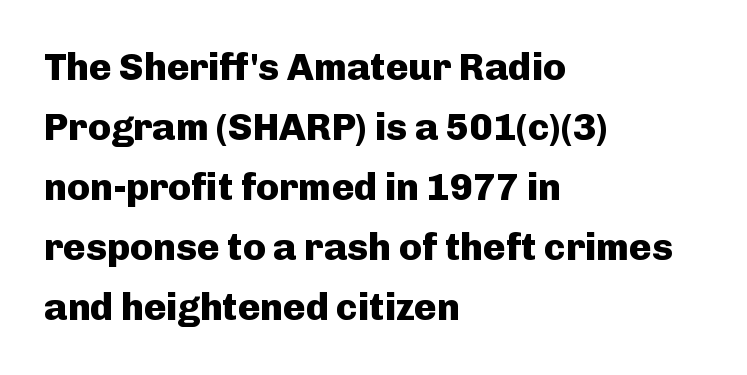
The gap between lines stays unmarked. The ragged edge is on the right, which tells us the setting is flush left. Think of a printed novel: that variable character pitch is what you see here. The designer went with a sans here, leaving each stem footless.
